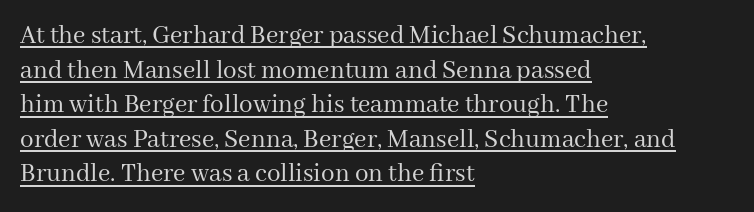
{"italic": "no", "bold": "no", "underline": "yes", "align": "left", "line_spacing": "normal", "line_spacing_ratio": 1.28, "letter_spacing": "normal", "letter_spacing_em": 0.0, "glyph_px": 27}
